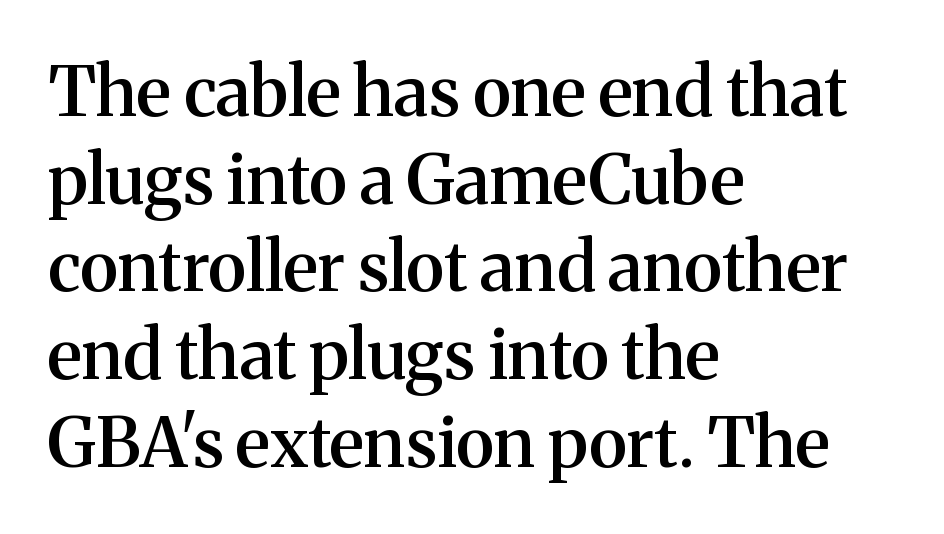
Q: Is the text bold? A: Semi-bold.
Q: Is the text italic (slanted)? A: No, it is upright.
Q: Is the typeface a serif or a sans-serif typeface? A: Serif.
Q: Is the text underlined? A: No.
Q: How is the paragraph aligned? A: Left-aligned.
Q: Is the spacing between letters normal or unusually wide? A: Normal.
Q: Is the spacing between lines tight, normal or loose? A: Normal.
Q: Width (condensed, normal, or wide)? A: Normal.
Q: Stroke contrast? A: Medium.
Q: x-height? A: Medium.
Q: Monospaced? A: No.
